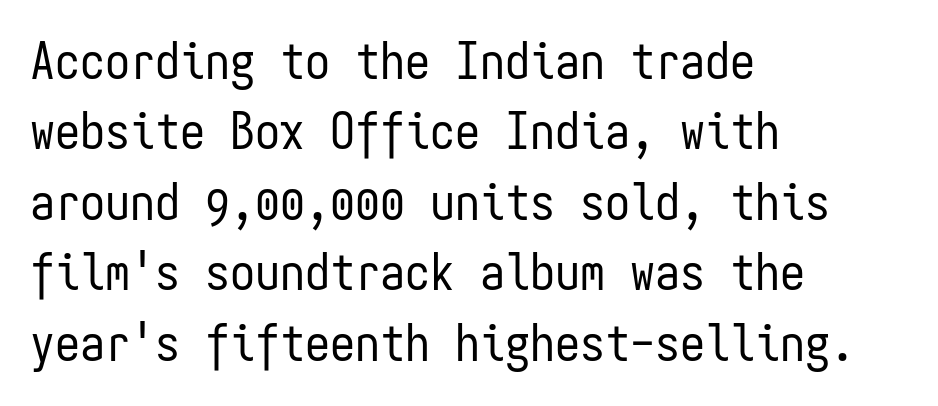
The gap between lines stays unmarked. You can tell it's not italic because the verticals are truly vertical. The passage shown is typed in a monospace face where columns stay perfectly aligned. Each letter's strokes conclude bluntly, with no projecting serifs.
